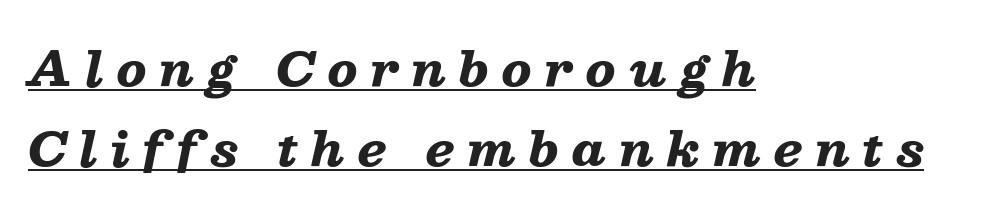
{"italic": "yes", "lean": "right", "slant_degrees": 13, "bold": "yes", "weight": "heavy", "width": "wide", "stroke_contrast": "low", "x_height": "medium", "monospaced": "no", "underline": "yes", "align": "left", "line_spacing_ratio": 1.74, "letter_spacing": "wide", "letter_spacing_em": 0.28, "glyph_px": 46}
